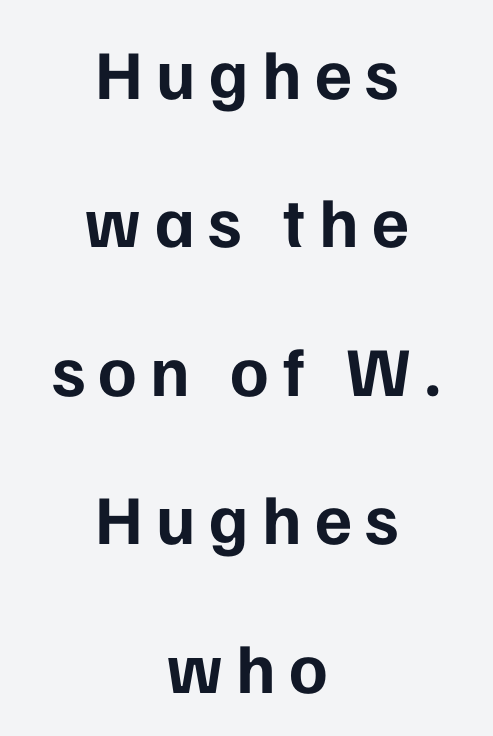
Q: Is the text bold? A: Yes.
Q: Is the text italic (slanted)? A: No, it is upright.
Q: Is the typeface a serif or a sans-serif typeface? A: Sans-serif.
Q: Is the text underlined? A: No.
Q: How is the paragraph aligned? A: Centered.
Q: Is the spacing between lines tight, normal or loose? A: Loose.
Q: Width (condensed, normal, or wide)? A: Normal.
Q: Stroke contrast? A: Low.
Q: x-height? A: Medium.
Q: Monospaced? A: No.
